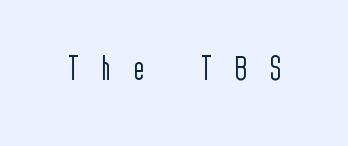
I'd call this a sans setting — the letters go barefoot. No heavy texture on the line: the type isn't bold. Substantial extra tracking has been applied to these lines. Letters rest on an invisible, unmarked baseline. Is this a fixed-width face? No — the glyphs have proportional, varying widths.
